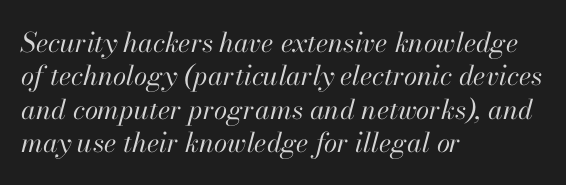
These lines keep a tight, regular rhythm from letter to letter. Italic? Definitely — the glyphs are oblique. On a weight scale, this lands at 450 or below. In CSS terms this would be text-align: left.
